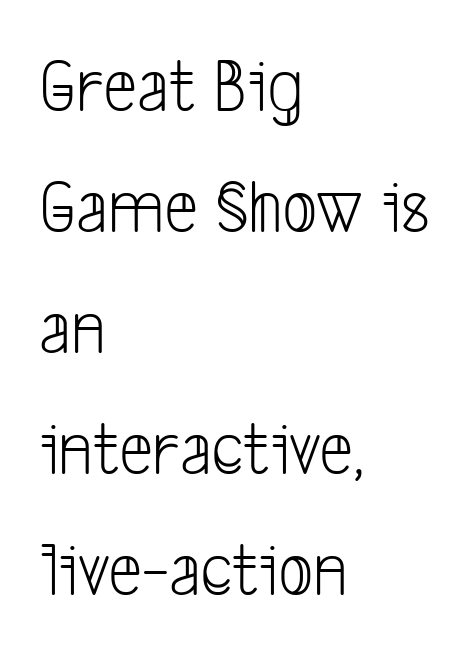
{"serif": "no", "bold": "no", "weight": "light", "width": "condensed", "stroke_contrast": "low", "x_height": "medium", "monospaced": "no", "underline": "no", "align": "left", "line_spacing": "normal", "line_spacing_ratio": 1.57, "letter_spacing": "normal", "letter_spacing_em": 0.0, "glyph_px": 77}
